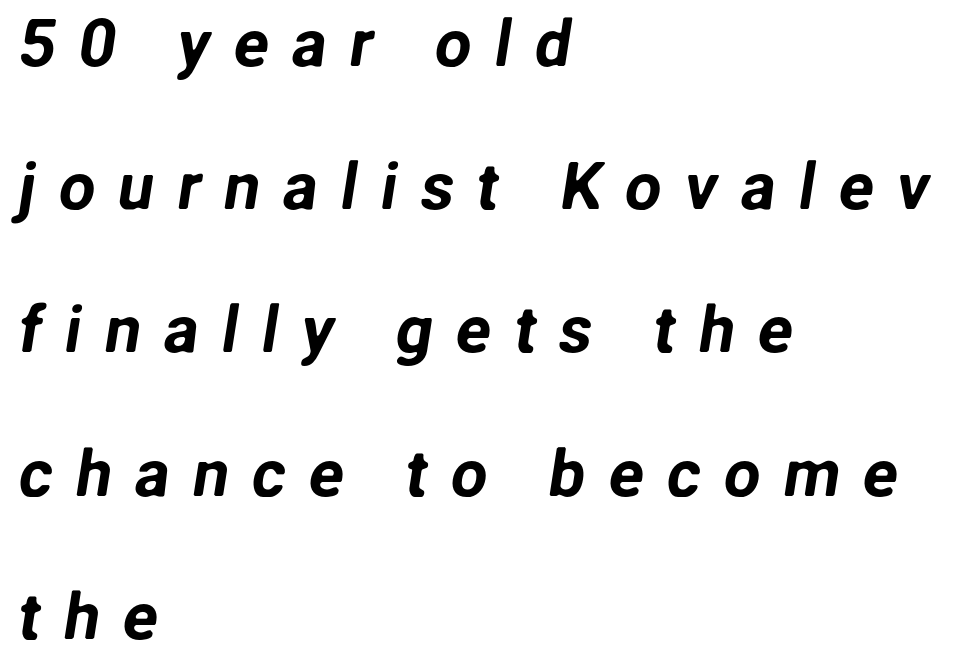
The passage is arranged the way most books set body copy — flush left. This sample uses a sans-serif face. Underlining? Definitely not there. This rendering widens character spacing well past its baseline value.
